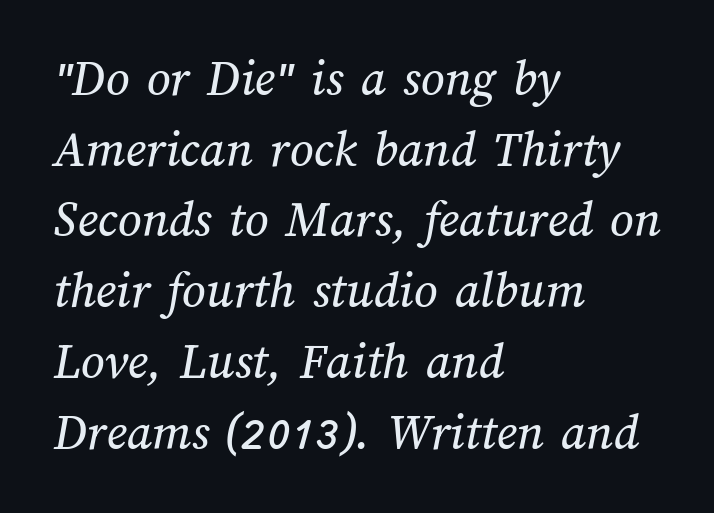
The image shows 52 px text type; set left-aligned, normal line spacing (1.36x), normal letter spacing, not underlined; medium stroke contrast and a medium x-height.
